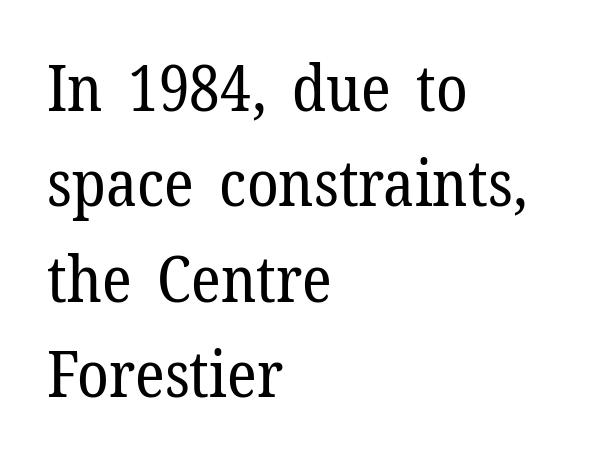
The paragraph has a hard left edge and a soft right edge. How would I describe the line gaps? Plain and ordinary. This rendering features lettering with no underline. Unlike a clean sans, this face finishes its strokes with serifs. Observe the ordinary spacing: letters are neighbours, not strangers.
